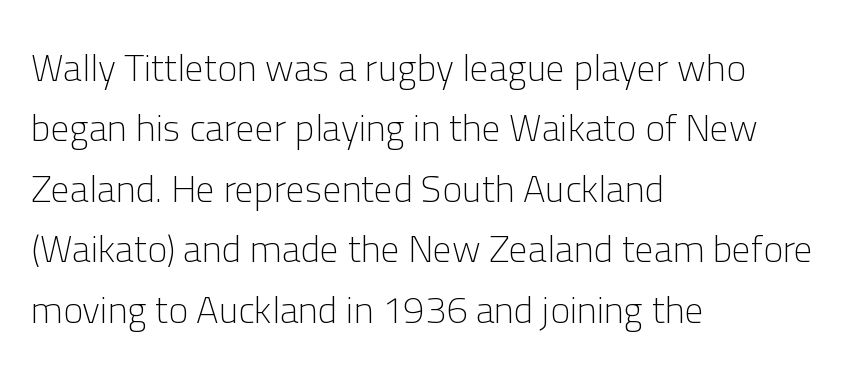
The image shows 38 px light sans-serif type, upright; set left-aligned, normal line spacing (1.59x), normal letter spacing, not underlined; low stroke contrast and a medium x-height.
